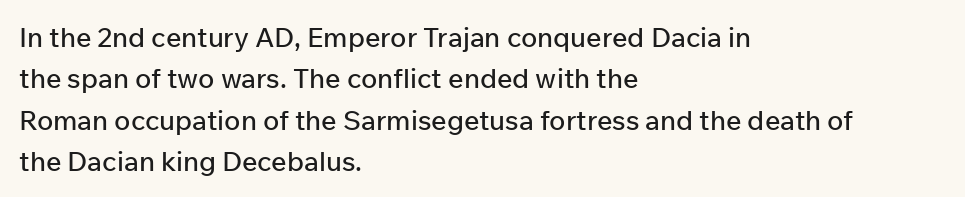
Q: Is the text italic (slanted)? A: No, it is upright.
Q: Is the text underlined? A: No.
Q: How is the paragraph aligned? A: Left-aligned.
Q: Is the spacing between letters normal or unusually wide? A: Normal.
Q: Is the spacing between lines tight, normal or loose? A: Normal.
